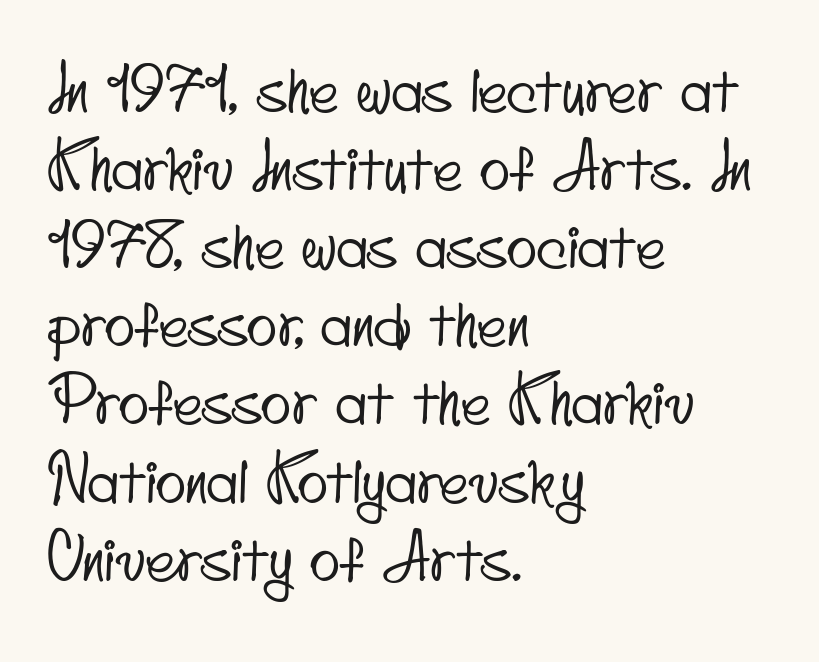
One-word summary of the alignment: left. Letterform terminals end flat and unadorned throughout the passage. Proportional: the letters do not fall into vertical columns. Check under the words: just untouched page.
